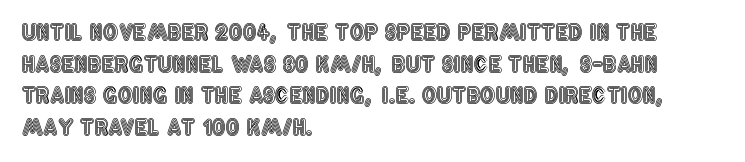
Has an underline been added? It has not. Do the letters lean? They stand straight. Notice how descenders clear the ascenders below comfortably — that's standard leading. The line texture is even and compact thanks to regular tracking.
